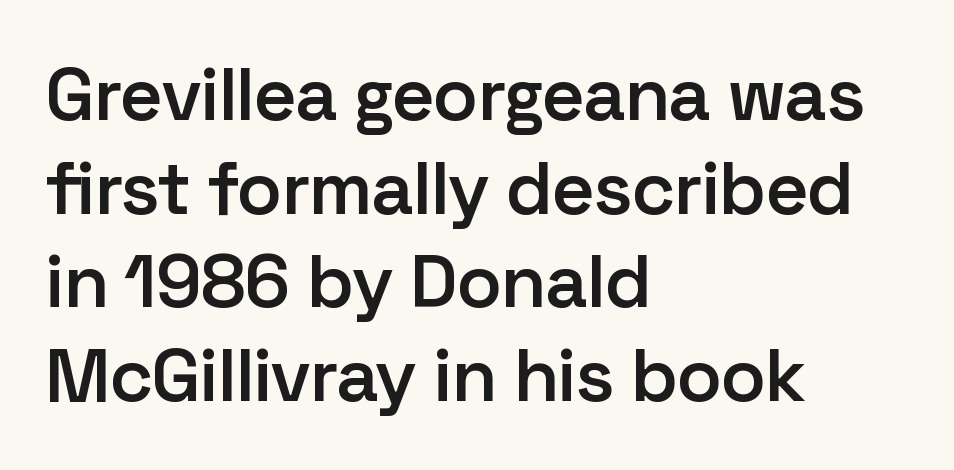
{"serif": "no", "italic": "no", "bold": "semi", "weight": "semibold", "width": "normal", "stroke_contrast": "low", "x_height": "medium", "monospaced": "no", "underline": "no", "align": "left", "line_spacing": "normal", "line_spacing_ratio": 1.25, "letter_spacing": "normal", "letter_spacing_em": 0.0, "glyph_px": 75}
